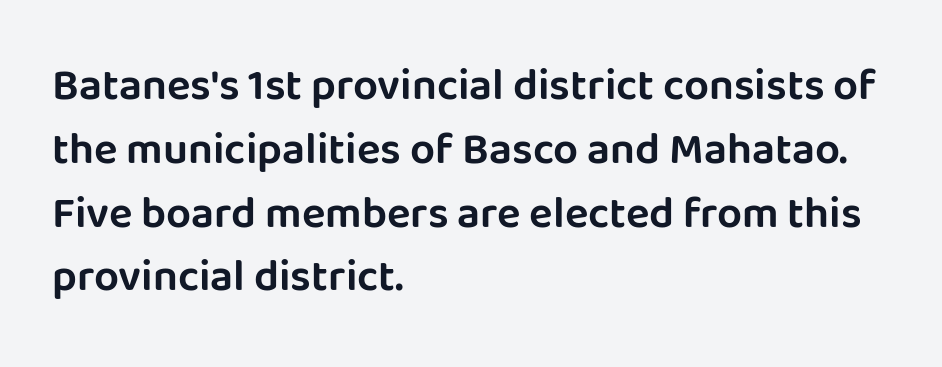
The rag falls on the right side of this text block. Note: no serifs on the glyphs. Letter spacing: default. This is roman type, the default non-slanted kind.
